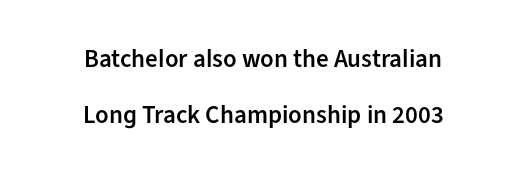
Q: Is the text bold? A: Semi-bold.
Q: Is the text italic (slanted)? A: No, it is upright.
Q: Is the text underlined? A: No.
Q: How is the paragraph aligned? A: Centered.
Q: Is the spacing between letters normal or unusually wide? A: Normal.
Q: Is the spacing between lines tight, normal or loose? A: Loose.
